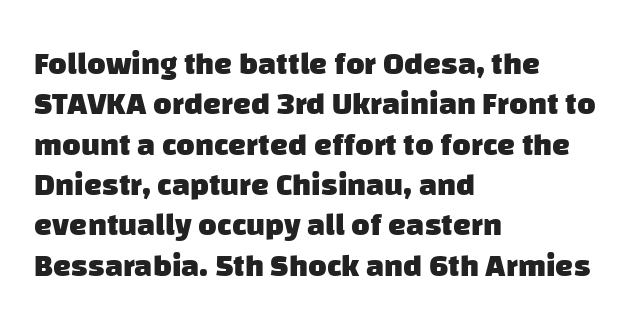
Spacing between characters is what you'd get straight out of the box. To sum up the face: it is a sans, with no serifs. The lines in this sample share a left origin and differ only in where they stop. These words are printed bold, with thick strokes throughout. One glance says typical: line gaps are just what's usual.
